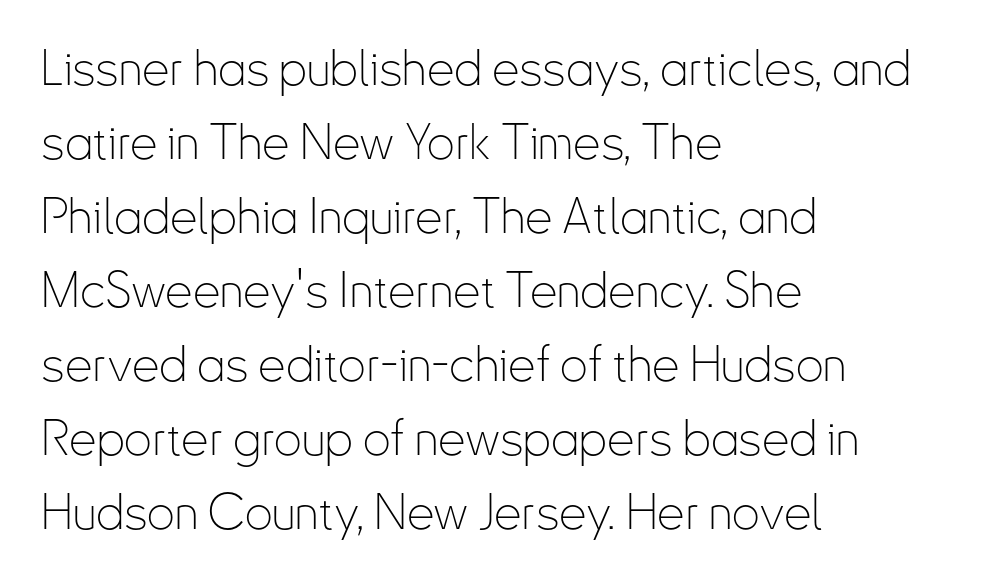
The text block is weighted toward the left margin, trailing off unevenly rightward. The letters look calm and open, with moderate or lighter stems. The lines sit at an ordinary, default distance from one another. Tall strokes in this sample are plumb rather than angled. Students, note that the glyphs here touch the page at normal intervals. Type style note: lacks serifs.
